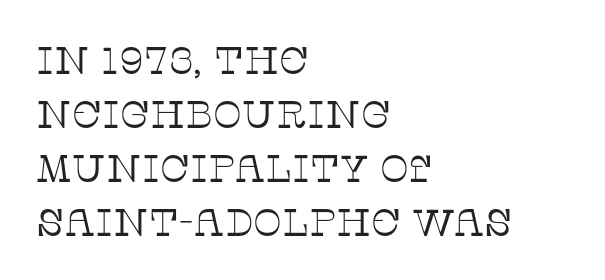
These lines are rendered in a variable-pitch font. The gap between lines stays unmarked. Short note: letters normally spaced. The type family on display is of the serif kind.
